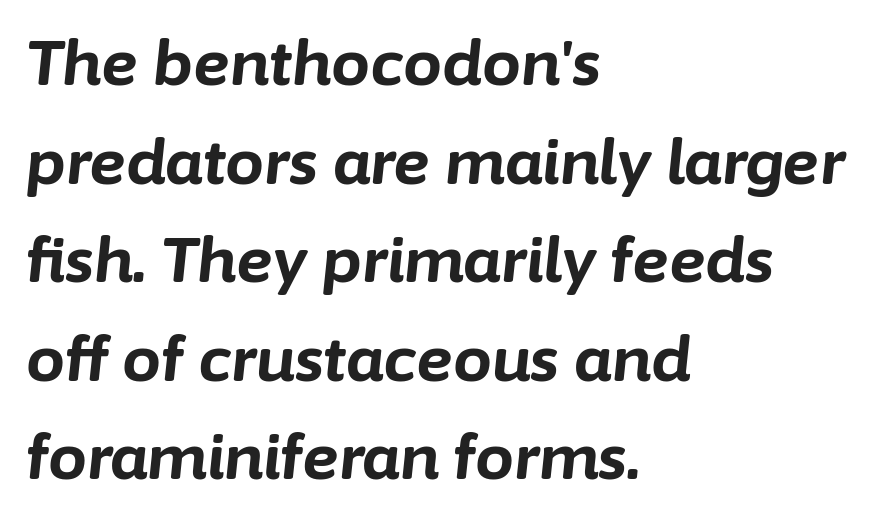
The image shows 62 px bold type, italic (leaning right); set left-aligned, normal line spacing (1.59x), normal letter spacing, not underlined; low stroke contrast and a medium x-height.
